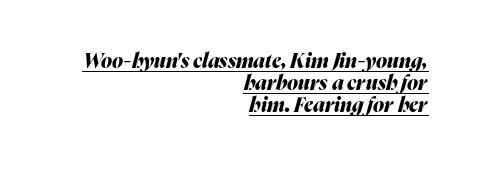
Q: Is the text bold? A: Yes.
Q: Is the text italic (slanted)? A: Yes, it leans right by about 16 degrees.
Q: Is the text underlined? A: Yes.
Q: How is the paragraph aligned? A: Right-aligned.
Q: Is the spacing between letters normal or unusually wide? A: Normal.
Q: Is the spacing between lines tight, normal or loose? A: Tight.
